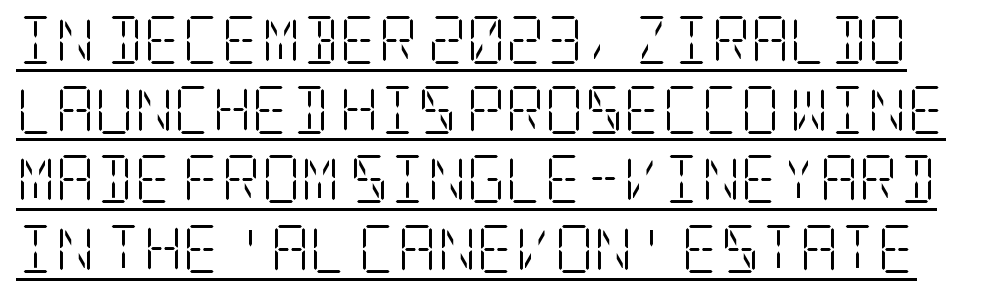
Q: Is the text bold? A: No.
Q: Is the text italic (slanted)? A: No, it is upright.
Q: Is the typeface a serif or a sans-serif typeface? A: Serif.
Q: Is the text underlined? A: Yes.
Q: Is the spacing between letters normal or unusually wide? A: Normal.
Q: Is the spacing between lines tight, normal or loose? A: Normal.
Q: Width (condensed, normal, or wide)? A: Condensed.
Q: Stroke contrast? A: Low.
Q: x-height? A: Large.
